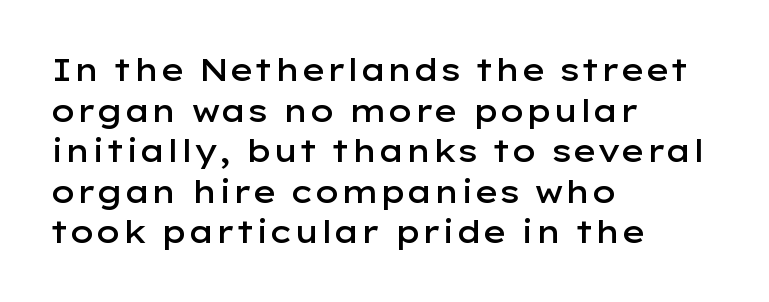
{"serif": "no", "italic": "no", "bold": "semi", "weight": "semibold", "width": "wide", "stroke_contrast": "low", "x_height": "medium", "monospaced": "no", "underline": "no", "align": "left", "line_spacing": "normal", "line_spacing_ratio": 1.31, "letter_spacing": "normal", "letter_spacing_em": 0.0, "glyph_px": 31}
